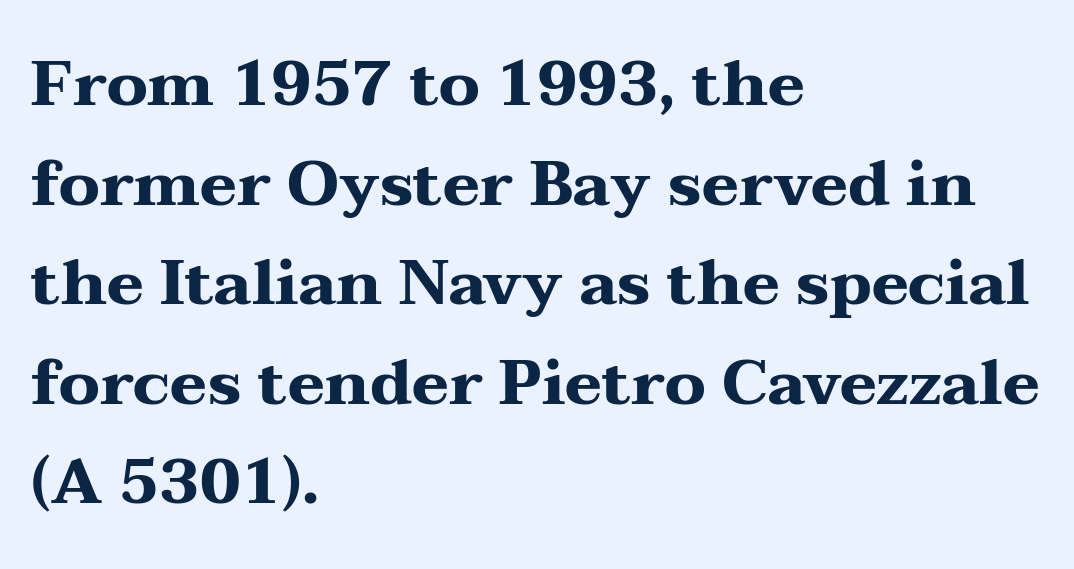
Q: Is the text bold? A: Yes.
Q: Is the text italic (slanted)? A: No, it is upright.
Q: Is the typeface a serif or a sans-serif typeface? A: Serif.
Q: Is the text underlined? A: No.
Q: How is the paragraph aligned? A: Left-aligned.
Q: Is the spacing between letters normal or unusually wide? A: Normal.
Q: Is the spacing between lines tight, normal or loose? A: Normal.
Q: Width (condensed, normal, or wide)? A: Wide.
Q: Stroke contrast? A: Medium.
Q: x-height? A: Medium.
Q: Monospaced? A: No.
